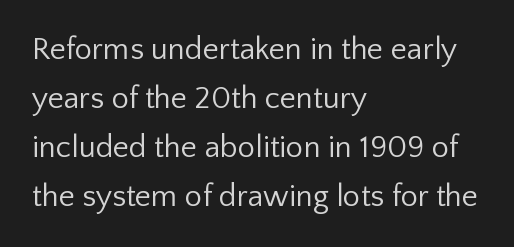
The image shows 31 px regular-weight sans-serif type, upright; set left-aligned, normal line spacing (1.58x), normal letter spacing, not underlined; low stroke contrast and a medium x-height.
